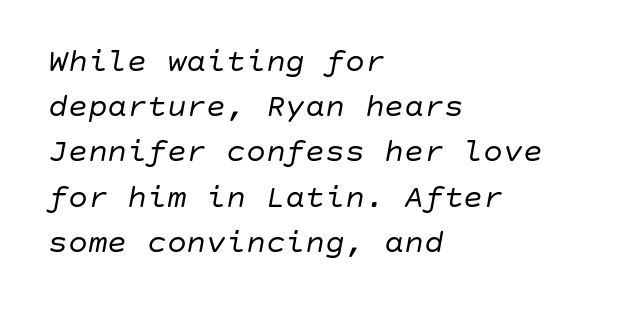
Q: Is the text bold? A: No.
Q: Is the text italic (slanted)? A: Yes, it leans right by about 10 degrees.
Q: Is the text underlined? A: No.
Q: How is the paragraph aligned? A: Left-aligned.
Q: Is the spacing between letters normal or unusually wide? A: Normal.
Q: Is the spacing between lines tight, normal or loose? A: Normal.
Q: Width (condensed, normal, or wide)? A: Normal.
Q: Stroke contrast? A: Low.
Q: x-height? A: Large.
